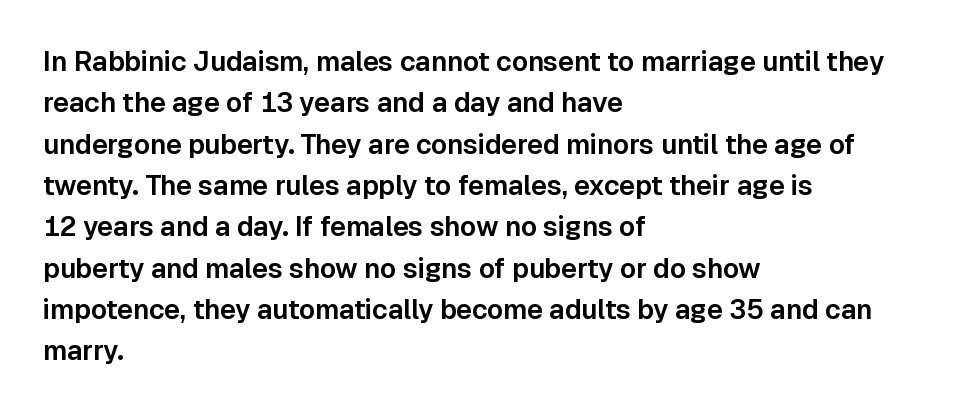
{"italic": "no", "underline": "no", "align": "left", "line_spacing": "normal", "line_spacing_ratio": 1.53, "letter_spacing": "normal", "letter_spacing_em": 0.0, "glyph_px": 27}
